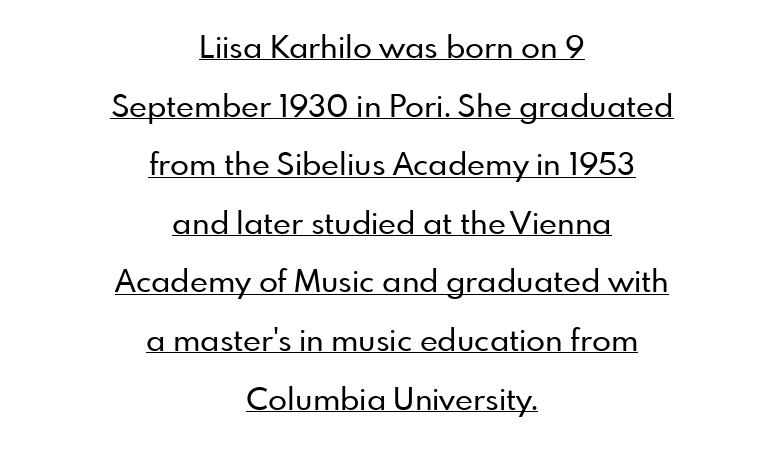
The image shows 31 px sans-serif type, upright; set centered, line spacing 1.89x, normal letter spacing, underlined; low stroke contrast and a small x-height.
